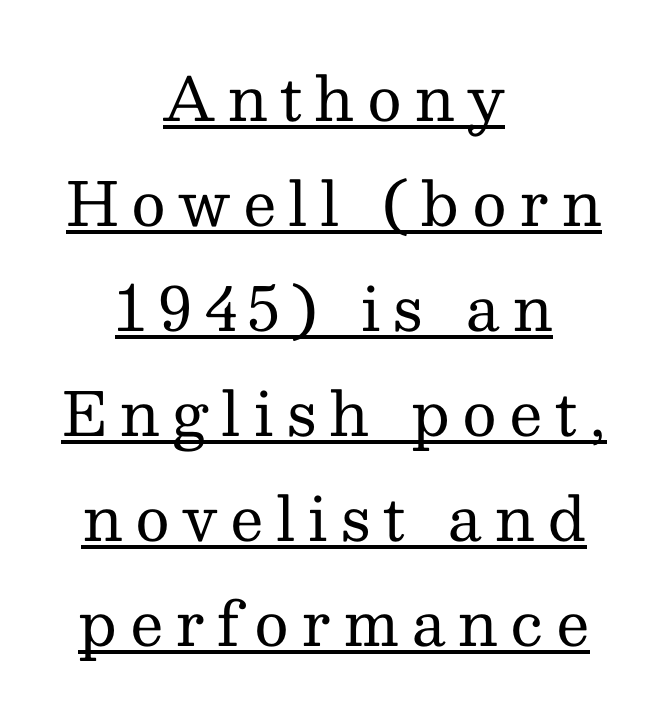
Q: Is the text bold? A: No.
Q: Is the text italic (slanted)? A: No, it is upright.
Q: Is the typeface a serif or a sans-serif typeface? A: Serif.
Q: Is the text underlined? A: Yes.
Q: How is the paragraph aligned? A: Centered.
Q: Is the spacing between letters normal or unusually wide? A: Unusually wide.
Q: Width (condensed, normal, or wide)? A: Normal.
Q: Stroke contrast? A: Medium.
Q: x-height? A: Medium.
Q: Monospaced? A: No.
